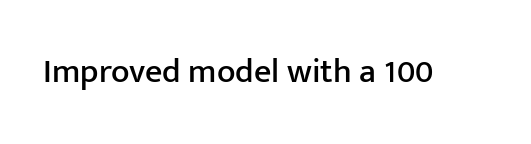
Look at the bottom of the vertical strokes: they stop flat, with no serifs. Just letters on the line, the space beneath them empty. A typesetter would call this proportional, since set widths differ per character. The lettering holds an erect, upright posture throughout. The horizontal fit of the characters is conventional and even.
